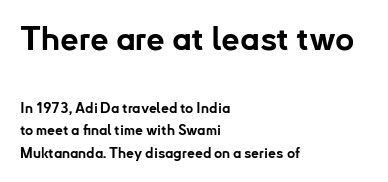
Q: Is the text bold? A: Yes.
Q: Is the text italic (slanted)? A: No, it is upright.
Q: Is the typeface a serif or a sans-serif typeface? A: Sans-serif.
Q: Is the text underlined? A: No.
Q: How is the paragraph aligned? A: Left-aligned.
Q: Is the spacing between letters normal or unusually wide? A: Normal.
Q: Is the spacing between lines tight, normal or loose? A: Normal.
Q: Which block of text is set in a larger size, the first (top) or the second (bottom)? A: The first (top) one.
Q: Width (condensed, normal, or wide)? A: Normal.
Q: Stroke contrast? A: Low.
Q: x-height? A: Small.
Q: Monospaced? A: No.
